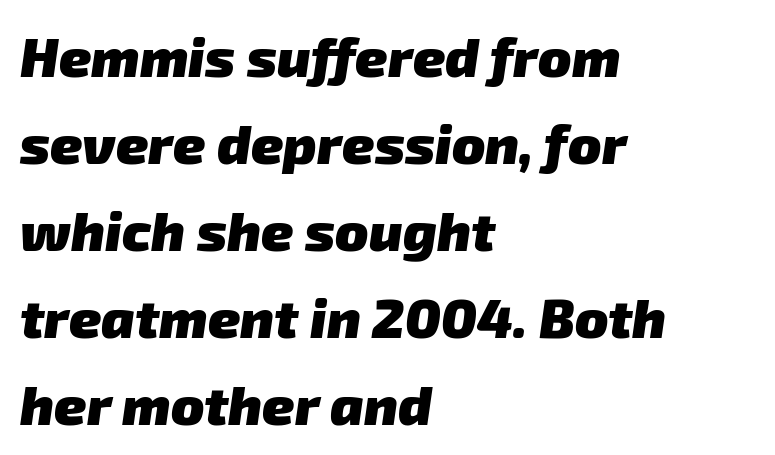
This rendering leaves character spacing at its baseline value. The characters look thick and weighty, a clear bold. The face used here is proportionally spaced, like ordinary book or web type. Each row of text sits above clean, open space. The text was rendered using a sans face with plain stroke endings. Where is the straight margin? On the left.
